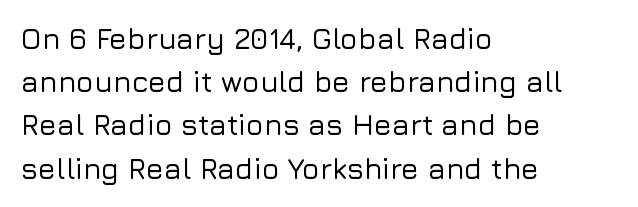
The image shows 29 px sans-serif type, upright; set left-aligned, normal line spacing (1.49x), normal letter spacing, not underlined; low stroke contrast and a medium x-height.
